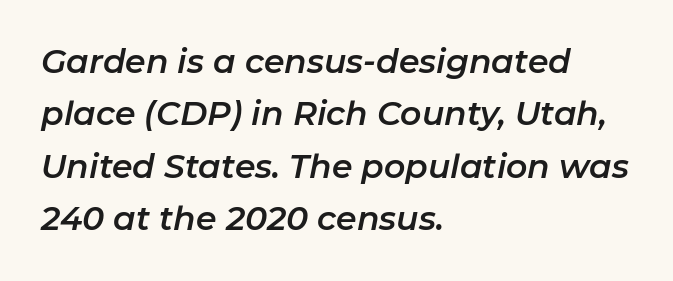
The paragraph shown leans on its left margin. The lettering tilts uniformly, giving the passage an italic look. Short note: letters normally spaced. The words here are not underlined. Evenly set lines give the paragraph a standard silhouette. Proportional: the letters do not fall into vertical columns.
